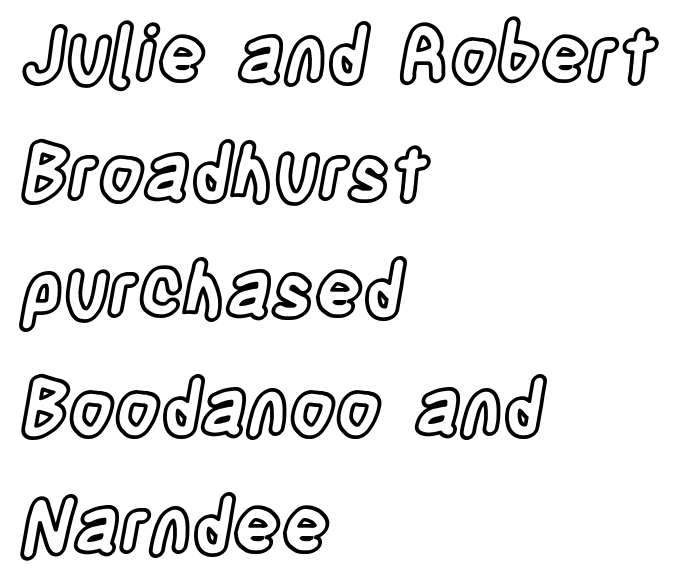
The image shows 74 px condensed type; set left-aligned, normal line spacing (1.59x), normal letter spacing, not underlined; a large x-height.
